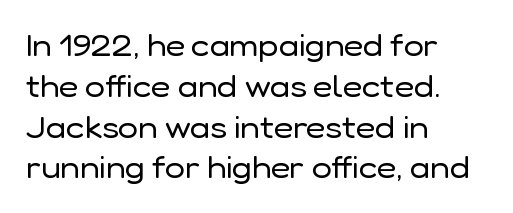
The image shows 30 px regular-weight sans-serif type, upright; set left-aligned, normal line spacing (1.36x), normal letter spacing, not underlined; low stroke contrast and a medium x-height.
